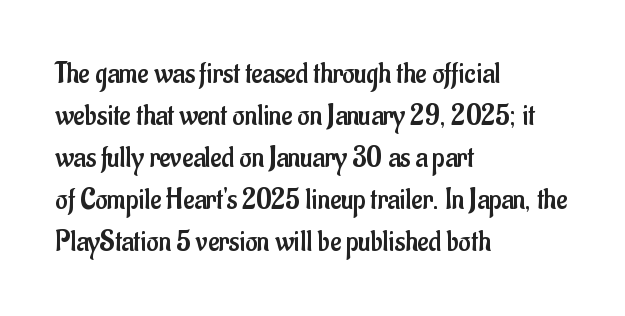
Q: Is the text bold? A: No.
Q: Is the text italic (slanted)? A: No, it is upright.
Q: Is the typeface a serif or a sans-serif typeface? A: Sans-serif.
Q: Is the text underlined? A: No.
Q: How is the paragraph aligned? A: Left-aligned.
Q: Is the spacing between letters normal or unusually wide? A: Normal.
Q: Is the spacing between lines tight, normal or loose? A: Normal.
Q: Width (condensed, normal, or wide)? A: Condensed.
Q: Stroke contrast? A: Low.
Q: x-height? A: Small.
Q: Monospaced? A: No.
